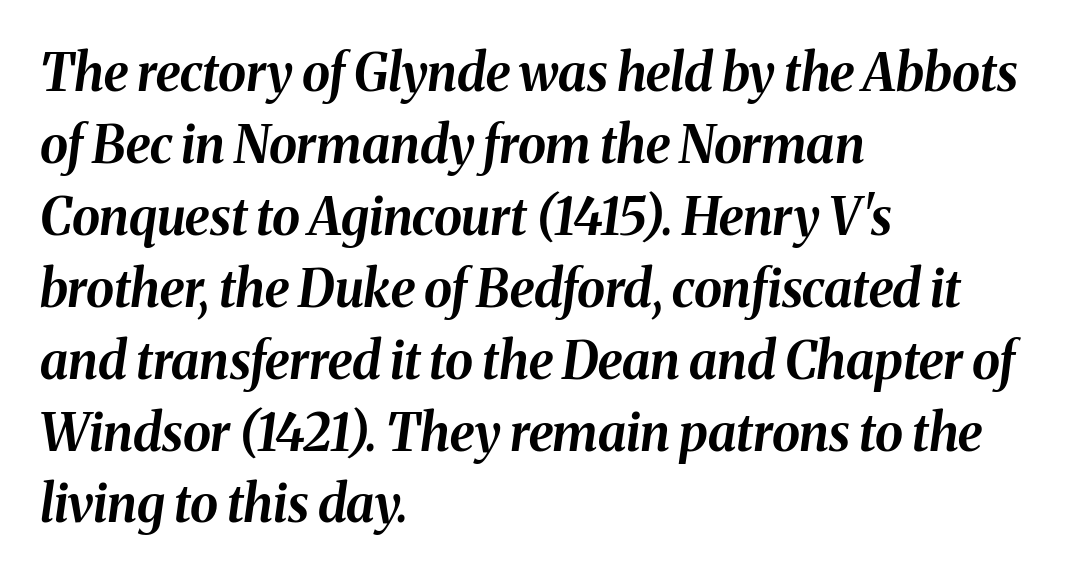
How heavy is the stroke? Heavy — this is a bold. Yep, that's italic — everything's leaning. Each letter keeps its own natural width here, so spacing adapts to shape. Nothing unusual about the tracking: characters are spaced as the font intends. Line spacing here is normal. Does the copy run flush right? No — it runs flush left.
